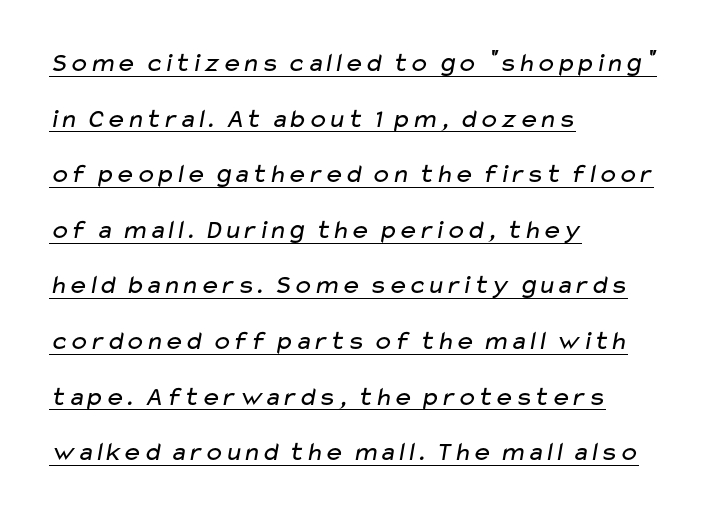
Default kerning and tracking; the words read as compact shapes. Line starts are locked; line ends wander. These characters rest on top of a visible drawn line. Stem width sits at or under what a default text font uses. Leading is clearly above the norm, producing a sparse column.
